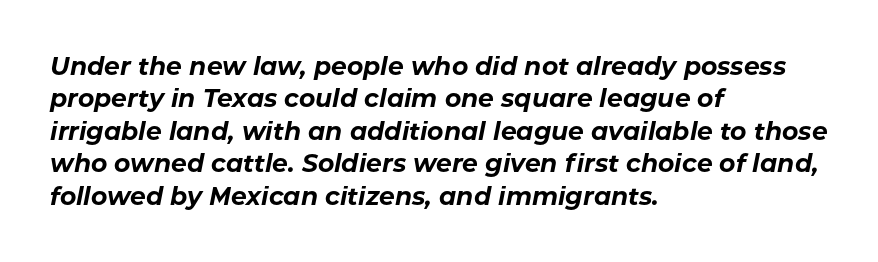
The image shows 25 px bold type, italic (leaning right); set left-aligned, normal line spacing (1.3x), normal letter spacing, not underlined.
